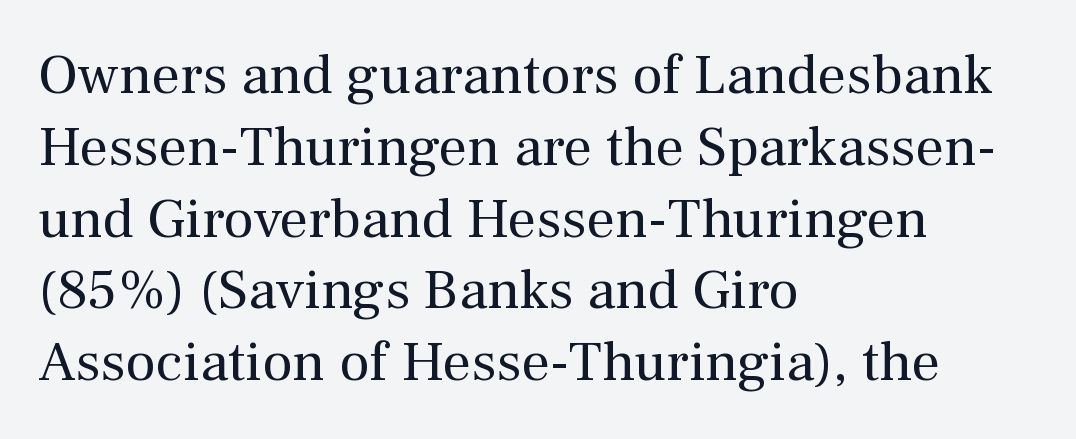
The image shows 57 px regular-weight serif type, upright; set left-aligned, normal line spacing (1.26x), normal letter spacing, not underlined; medium stroke contrast and a medium x-height.
